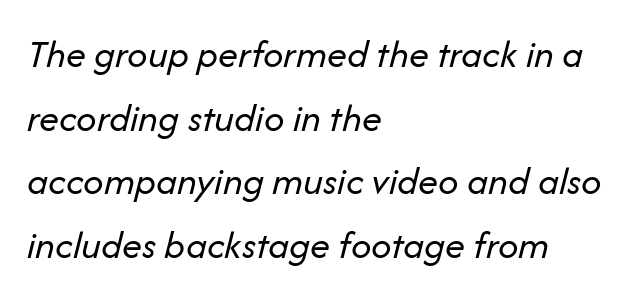
Q: Is the text bold? A: No.
Q: Is the text italic (slanted)? A: Yes, it leans right by about 14 degrees.
Q: Is the text underlined? A: No.
Q: How is the paragraph aligned? A: Left-aligned.
Q: Is the spacing between letters normal or unusually wide? A: Normal.
Q: Is the spacing between lines tight, normal or loose? A: Normal.
Q: Width (condensed, normal, or wide)? A: Normal.
Q: Stroke contrast? A: Low.
Q: x-height? A: Medium.
Q: Monospaced? A: No.
